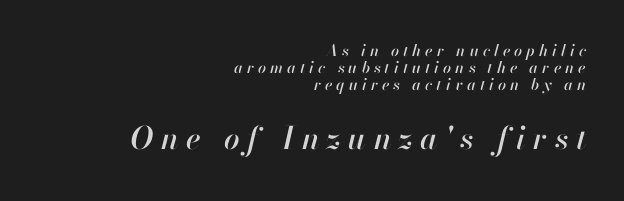
{"italic": "yes", "lean": "right", "slant_degrees": 13, "width": "normal", "stroke_contrast": "high", "x_height": "small", "monospaced": "no", "underline": "no", "align": "right", "line_spacing": "tight", "line_spacing_ratio": 1.07, "letter_spacing": "wide", "letter_spacing_em": 0.25, "larger_block": "second", "size_ratio": 1.94, "glyph_px": 31}
